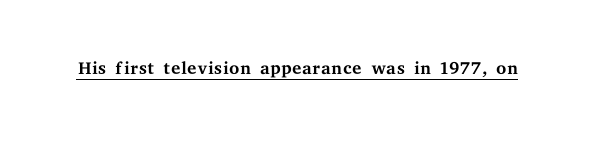
The image shows 26 px text type, upright; set normal letter spacing, underlined.
